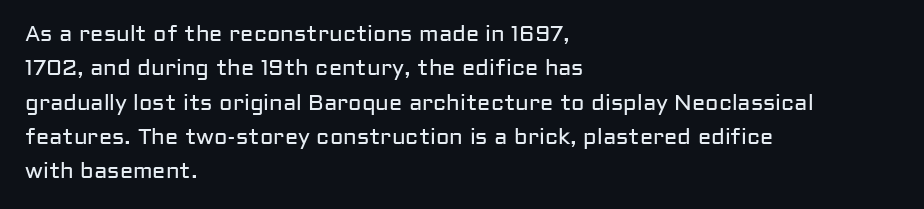
The specimen reads as upright at a glance. Is the stroke heavy? The answer is a plain regular-or-lighter. Clear beneath every line of the passage. Notice how descenders clear the ascenders below comfortably — that's standard leading.
